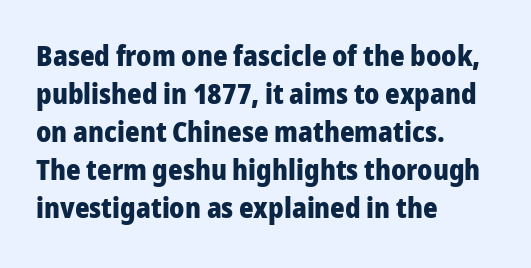
Q: Is the text bold? A: Yes.
Q: Is the text italic (slanted)? A: No, it is upright.
Q: Is the typeface a serif or a sans-serif typeface? A: Sans-serif.
Q: Is the text underlined? A: No.
Q: How is the paragraph aligned? A: Left-aligned.
Q: Is the spacing between letters normal or unusually wide? A: Normal.
Q: Is the spacing between lines tight, normal or loose? A: Normal.
Q: Width (condensed, normal, or wide)? A: Normal.
Q: Stroke contrast? A: Low.
Q: x-height? A: Medium.
Q: Monospaced? A: No.
